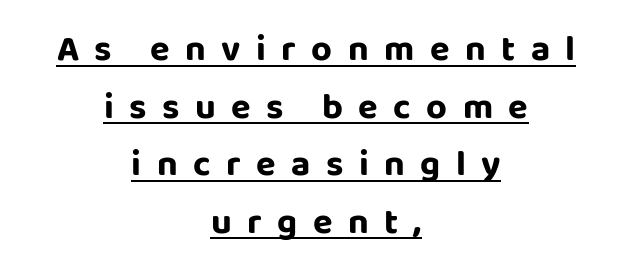
{"serif": "no", "italic": "no", "bold": "yes", "weight": "bold", "width": "normal", "stroke_contrast": "low", "x_height": "large", "monospaced": "no", "underline": "yes", "align": "center", "line_spacing": "normal", "line_spacing_ratio": 1.6, "letter_spacing": "wide", "letter_spacing_em": 0.43, "glyph_px": 36}
